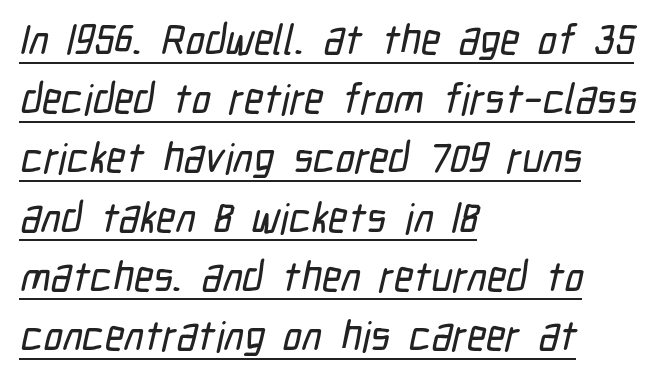
{"serif": "no", "width": "condensed", "stroke_contrast": "low", "x_height": "medium", "monospaced": "no", "underline": "yes", "align": "left", "line_spacing": "normal", "line_spacing_ratio": 1.41, "letter_spacing": "normal", "letter_spacing_em": 0.0, "glyph_px": 42}
